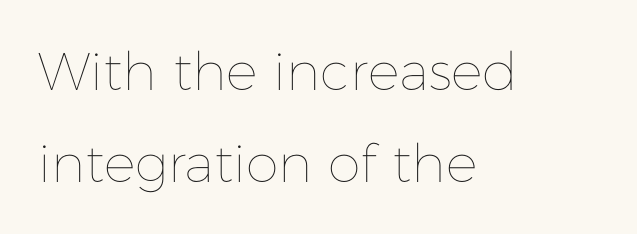
Italic? Not at all — the glyphs are vertical. Think of a printed novel: that variable character pitch is what you see here. Stems and bowls with no extra thickness — not bold. What stands out about the letter spacing? Nothing — it is the standard amount. This rendering uses left alignment, leaving the right contour irregular. The passage shown is not underscored anywhere.
